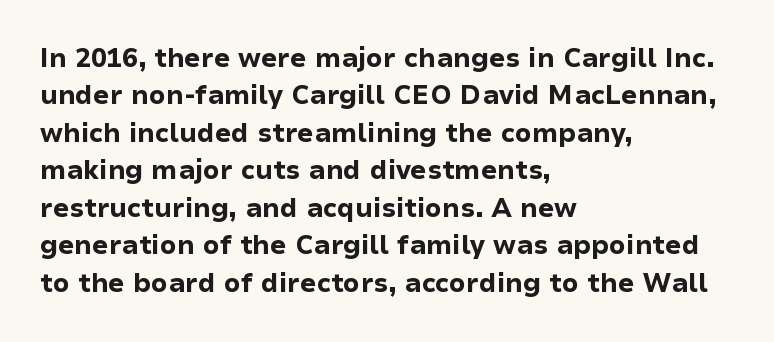
{"italic": "no", "bold": "yes", "underline": "no", "align": "left", "line_spacing": "normal", "line_spacing_ratio": 1.44, "letter_spacing": "normal", "letter_spacing_em": 0.0, "glyph_px": 26}
